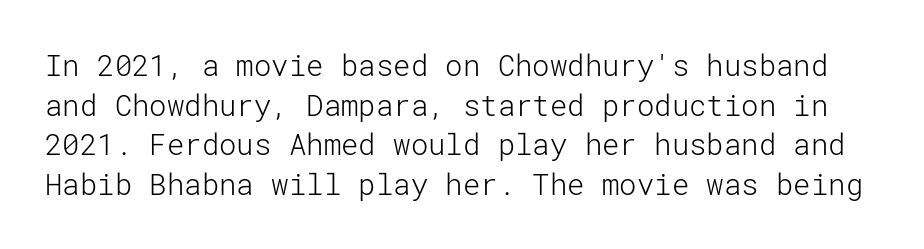
Q: Is the text bold? A: No.
Q: Is the text italic (slanted)? A: No, it is upright.
Q: Is the typeface a serif or a sans-serif typeface? A: Sans-serif.
Q: Is the text underlined? A: No.
Q: Is the spacing between letters normal or unusually wide? A: Normal.
Q: Is the spacing between lines tight, normal or loose? A: Normal.
Q: Width (condensed, normal, or wide)? A: Normal.
Q: Stroke contrast? A: Low.
Q: x-height? A: Medium.
